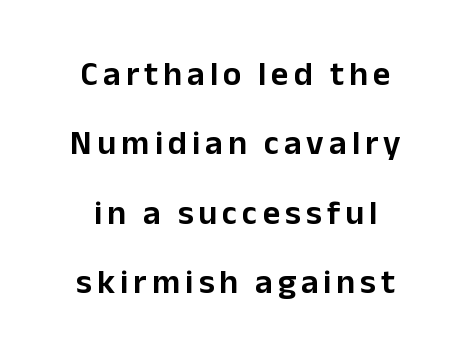
{"serif": "no", "italic": "no", "width": "normal", "stroke_contrast": "low", "x_height": "medium", "monospaced": "no", "underline": "no", "align": "center", "line_spacing": "loose", "line_spacing_ratio": 2.04, "glyph_px": 34}
